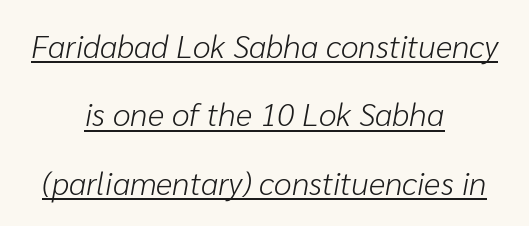
Q: Is the text bold? A: No.
Q: Is the text italic (slanted)? A: Yes, it leans right by about 10 degrees.
Q: Is the text underlined? A: Yes.
Q: How is the paragraph aligned? A: Centered.
Q: Is the spacing between letters normal or unusually wide? A: Normal.
Q: Is the spacing between lines tight, normal or loose? A: Loose.
Q: Width (condensed, normal, or wide)? A: Normal.
Q: Stroke contrast? A: Low.
Q: x-height? A: Medium.
Q: Monospaced? A: No.
